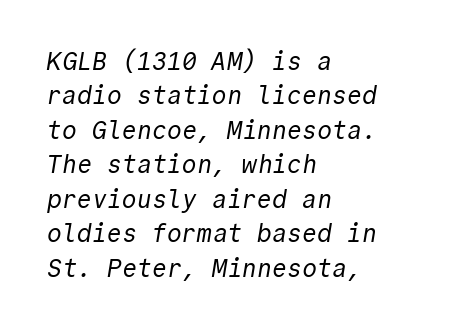
Q: Is the text bold? A: No.
Q: Is the text underlined? A: No.
Q: How is the paragraph aligned? A: Left-aligned.
Q: Is the spacing between letters normal or unusually wide? A: Normal.
Q: Is the spacing between lines tight, normal or loose? A: Normal.
